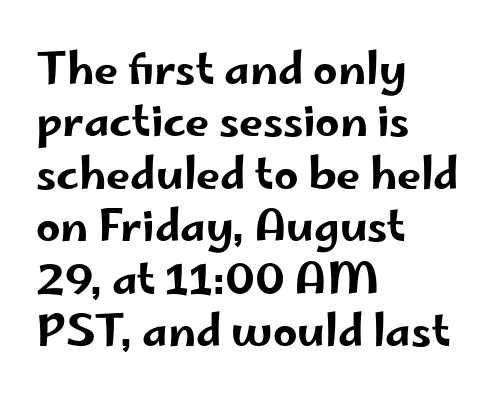
The lettering holds an erect, upright posture throughout. A typesetter would label this face a sans. In CSS terms this would be text-align: left. This sample uses plain, unmodified letter spacing.
